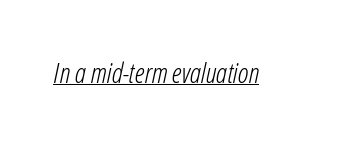
{"italic": "yes", "lean": "right", "slant_degrees": 12, "bold": "no", "weight": "light", "width": "condensed", "stroke_contrast": "low", "x_height": "medium", "monospaced": "no", "underline": "yes", "letter_spacing": "normal", "letter_spacing_em": 0.0, "glyph_px": 28}
